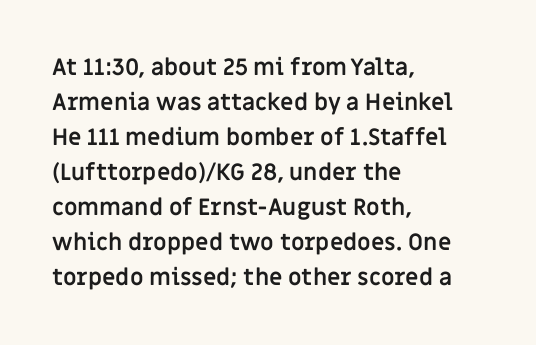
The image shows 23 px bold type, upright; set left-aligned, normal line spacing (1.52x), normal letter spacing, not underlined.
